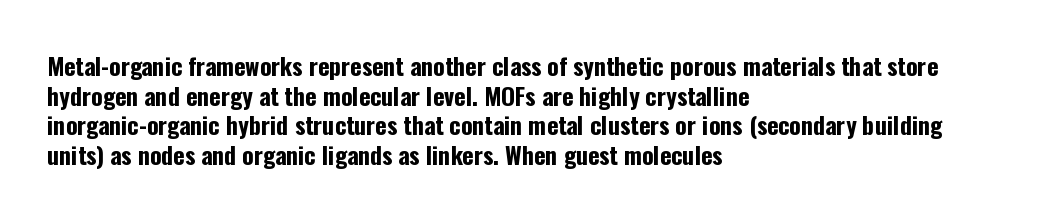
Nobody drew a line under any word here. The lettering stays uniformly vertical, giving the passage a roman look. Each word holds together tightly as a unit, with standard inter-letter gaps. A student would call this left alignment; a typographer would say flush left, rag right. Typographic density is high because the face is bold.
